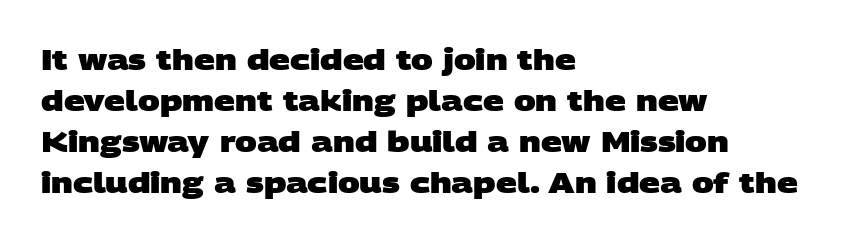
The image shows 29 px heavy, wide sans-serif type; set left-aligned, normal line spacing (1.41x), normal letter spacing, not underlined; low stroke contrast and a large x-height.
